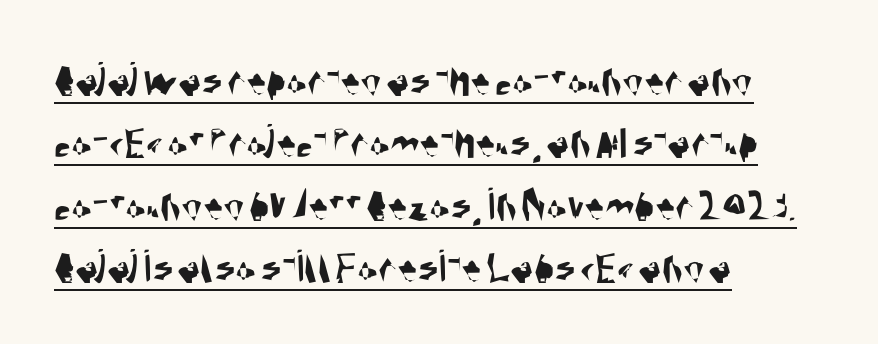
The image shows 48 px condensed sans-serif type; set left-aligned, normal line spacing (1.3x), normal letter spacing, underlined; medium stroke contrast and a large x-height.
